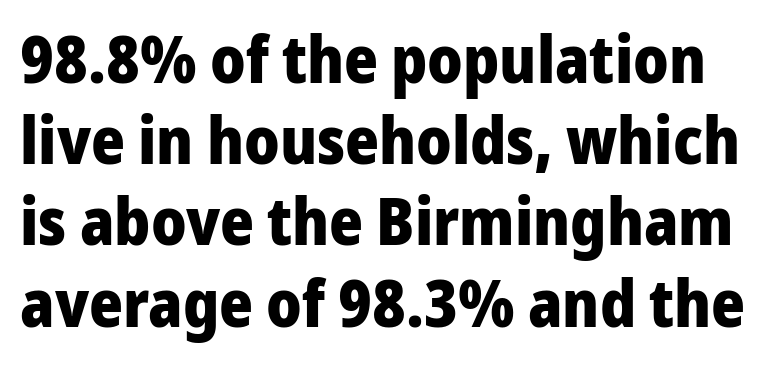
{"serif": "no", "italic": "no", "bold": "yes", "weight": "heavy", "width": "normal", "stroke_contrast": "low", "x_height": "medium", "monospaced": "no", "underline": "no", "line_spacing": "normal", "line_spacing_ratio": 1.25, "letter_spacing": "normal", "letter_spacing_em": 0.0, "glyph_px": 65}
